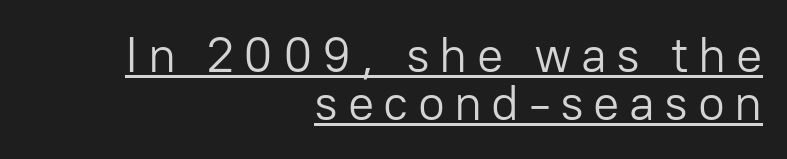
{"serif": "no", "italic": "no", "bold": "no", "weight": "light", "width": "normal", "stroke_contrast": "low", "x_height": "medium", "monospaced": "no", "underline": "yes", "align": "right", "line_spacing": "tight", "line_spacing_ratio": 0.98, "glyph_px": 49}
